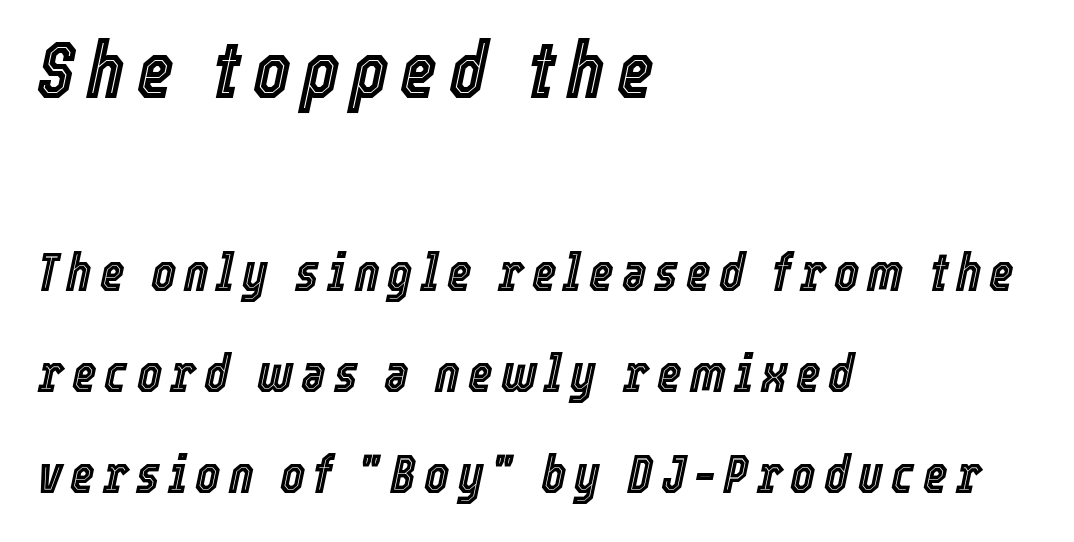
{"italic": "yes", "lean": "right", "slant_degrees": 12, "width": "condensed", "x_height": "medium", "monospaced": "no", "underline": "no", "align": "left", "line_spacing": "loose", "line_spacing_ratio": 1.9, "larger_block": "first", "size_ratio": 1.49, "glyph_px": 79}
